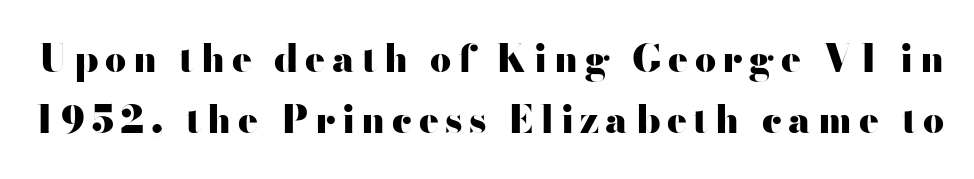
{"serif": "no", "italic": "no", "bold": "yes", "weight": "heavy", "width": "wide", "stroke_contrast": "high", "x_height": "small", "monospaced": "no", "underline": "no", "line_spacing": "normal", "line_spacing_ratio": 1.66, "glyph_px": 37}
